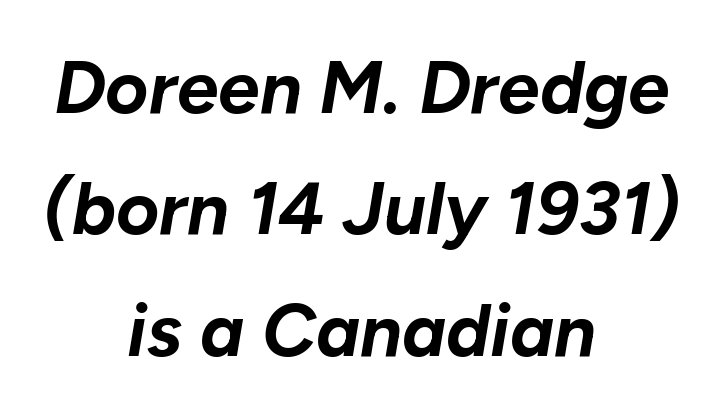
Note the varied advance widths — an 'i' is clearly narrower than an 'm'. What stands out about the letter spacing? Nothing — it is the standard amount. Check under the words: just untouched page. The passage shown stacks its lines at a standard gap.
